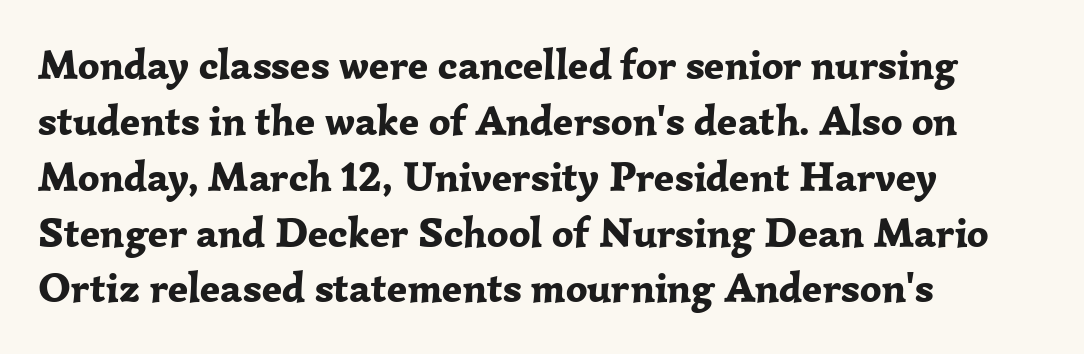
Reading down the column, the eye jumps a familiar distance to each next line. As a designer I'd log this as weight 700, bold. Beneath every word, the page is bare. A classic flush-left, rag-right setting is used for this passage.
